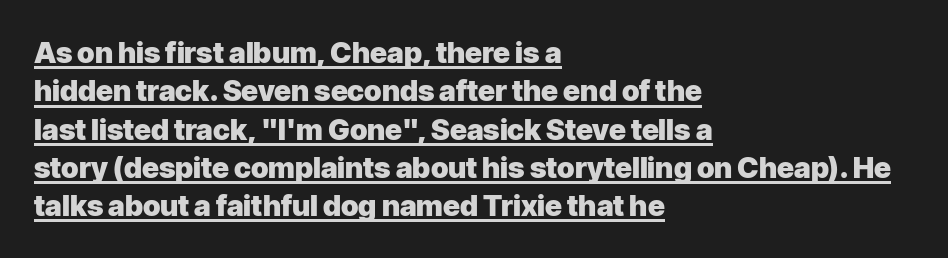
{"serif": "no", "italic": "no", "bold": "yes", "weight": "heavy", "width": "normal", "stroke_contrast": "low", "x_height": "medium", "monospaced": "no", "underline": "yes", "align": "left", "line_spacing": "normal", "line_spacing_ratio": 1.32, "letter_spacing": "normal", "letter_spacing_em": 0.0, "glyph_px": 29}
